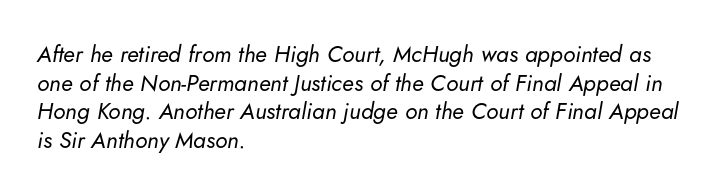
The image shows 23 px text type, italic (leaning right); set left-aligned, line spacing 1.24x, normal letter spacing, not underlined.
